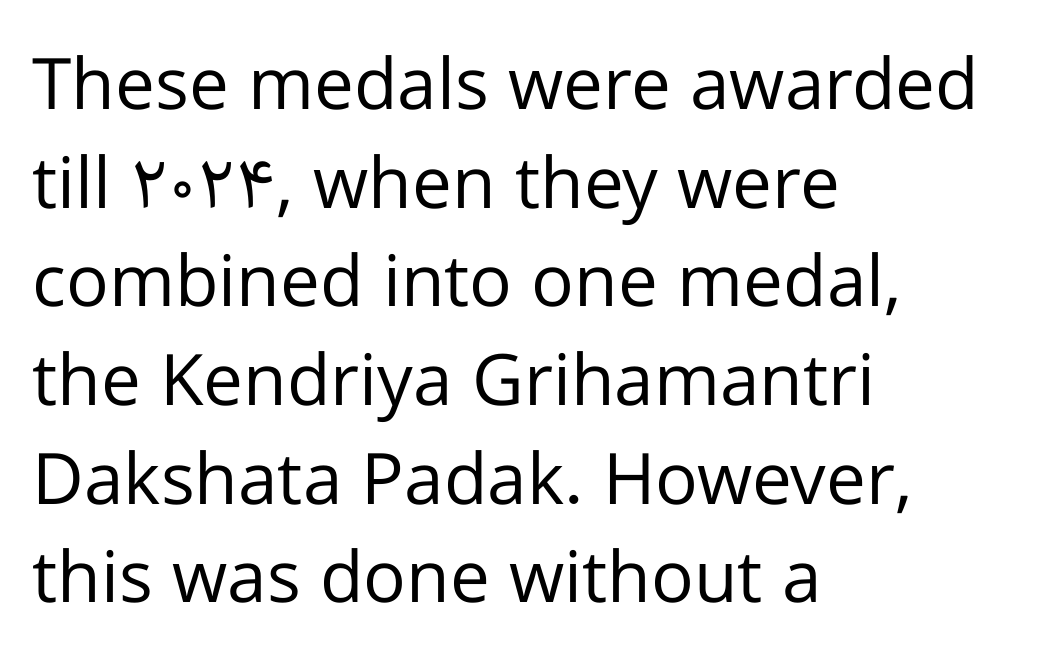
{"serif": "no", "italic": "no", "bold": "no", "weight": "regular", "width": "normal", "stroke_contrast": "low", "x_height": "medium", "monospaced": "no", "underline": "no", "align": "left", "line_spacing": "normal", "line_spacing_ratio": 1.39, "letter_spacing": "normal", "letter_spacing_em": 0.0, "glyph_px": 71}
